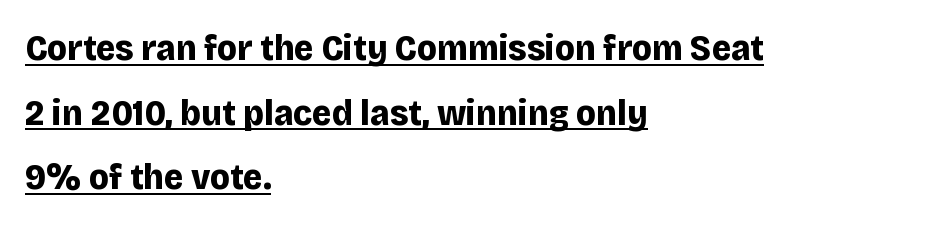
{"serif": "no", "italic": "no", "bold": "yes", "weight": "bold", "width": "normal", "stroke_contrast": "low", "x_height": "large", "monospaced": "no", "underline": "yes", "align": "left", "line_spacing_ratio": 1.75, "letter_spacing": "normal", "letter_spacing_em": 0.0, "glyph_px": 37}
